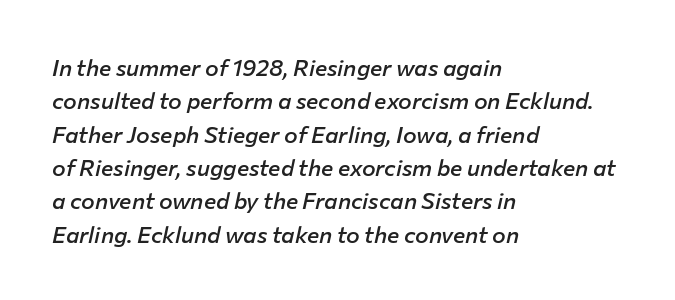
Q: Is the text bold? A: Semi-bold.
Q: Is the text italic (slanted)? A: Yes, it leans right by about 12 degrees.
Q: Is the text underlined? A: No.
Q: How is the paragraph aligned? A: Left-aligned.
Q: Is the spacing between letters normal or unusually wide? A: Normal.
Q: Is the spacing between lines tight, normal or loose? A: Normal.
